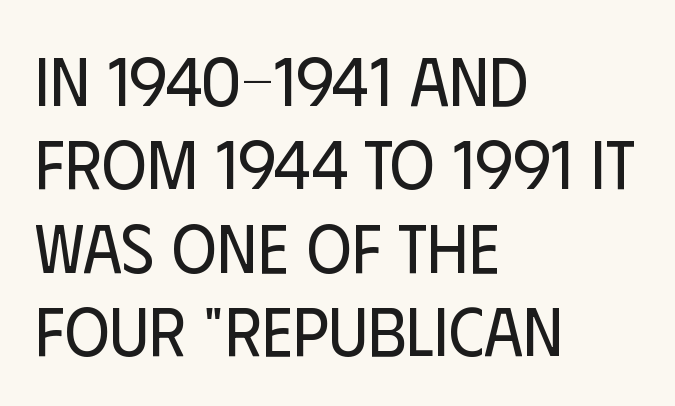
Q: Is the text bold? A: No.
Q: Is the text italic (slanted)? A: No, it is upright.
Q: Is the typeface a serif or a sans-serif typeface? A: Sans-serif.
Q: Is the text underlined? A: No.
Q: How is the paragraph aligned? A: Left-aligned.
Q: Is the spacing between letters normal or unusually wide? A: Normal.
Q: Width (condensed, normal, or wide)? A: Condensed.
Q: Stroke contrast? A: Low.
Q: x-height? A: Large.
Q: Monospaced? A: No.
